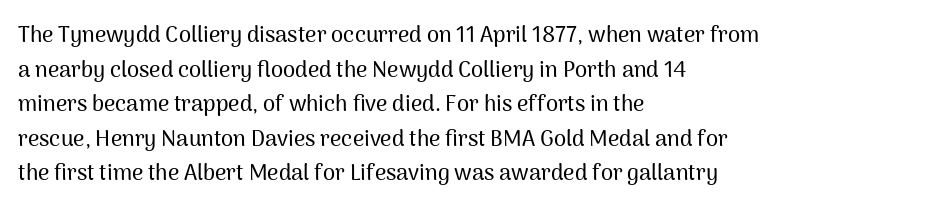
{"italic": "no", "underline": "no", "align": "left", "line_spacing": "normal", "line_spacing_ratio": 1.57, "letter_spacing": "normal", "letter_spacing_em": 0.0, "glyph_px": 22}
